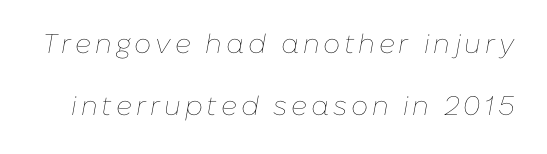
Q: Is the text bold? A: No.
Q: Is the text italic (slanted)? A: Yes, it leans right by about 10 degrees.
Q: Is the text underlined? A: No.
Q: Is the spacing between lines tight, normal or loose? A: Loose.
